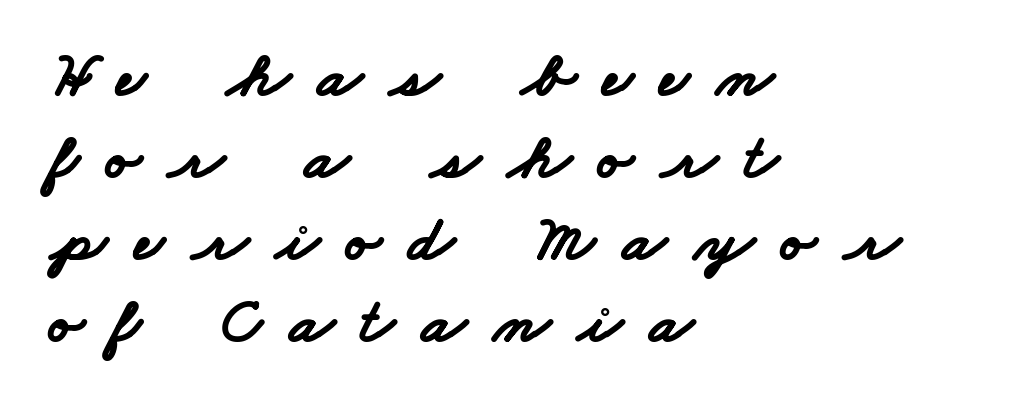
Stroke thickness is high; the sample reads as a true bold. The letters carry no serifs — their stems end cleanly without finishing strokes. The lines in this sample share a left origin and differ only in where they stop. Proportional: the letters do not fall into vertical columns. Regarding leading, the lines here are spaced in the standard way.
